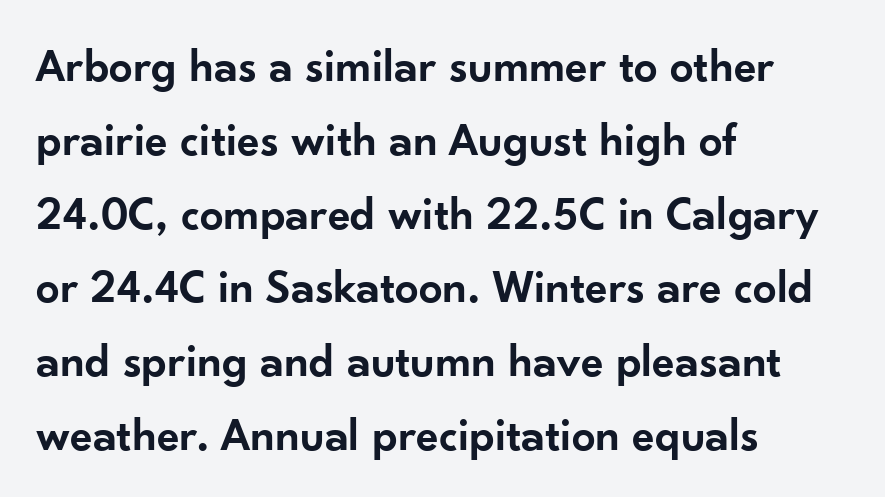
{"serif": "no", "italic": "no", "bold": "semi", "weight": "semibold", "width": "normal", "stroke_contrast": "low", "x_height": "small", "monospaced": "no", "underline": "no", "align": "left", "line_spacing": "normal", "line_spacing_ratio": 1.57, "letter_spacing": "normal", "letter_spacing_em": 0.0, "glyph_px": 47}
